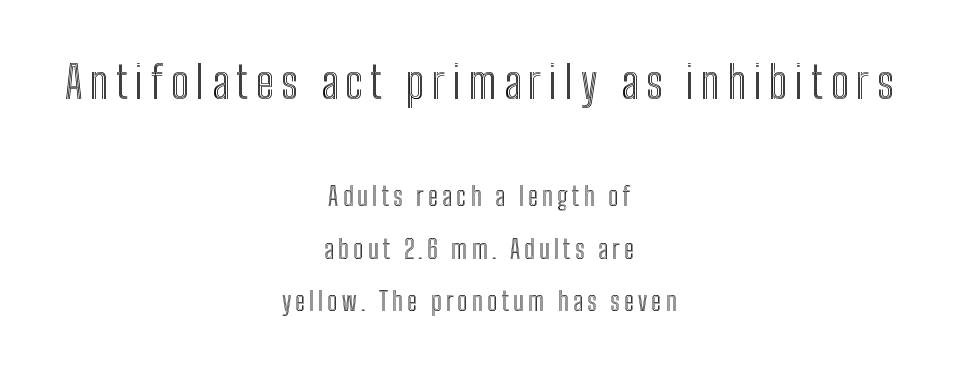
The image shows 45 px condensed type, upright; set centered, loose line spacing (2.01x), not underlined; the first (top) block is 1.73x larger; a medium x-height.
